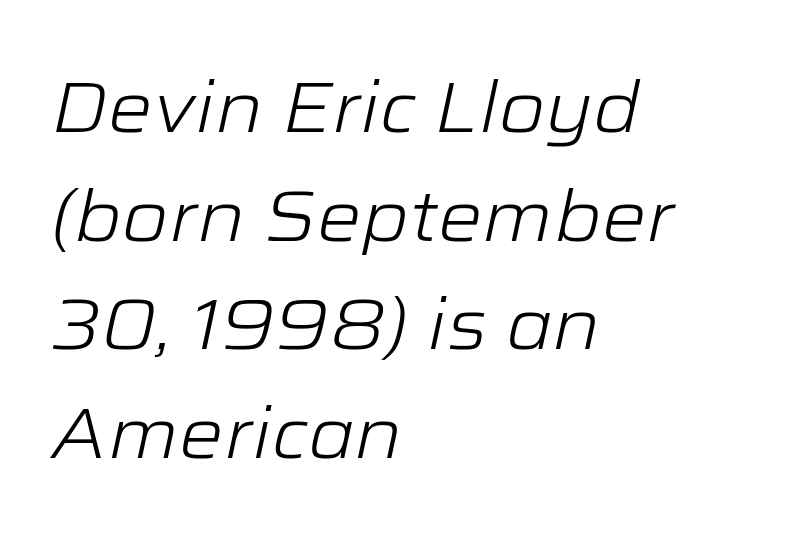
Just letters on the line, the space beneath them empty. This reads as an unemphasized weight, regular at the heaviest. This sample has the flowing, uneven cadence of proportional lettering. Does the lettering tilt? It does — this is italic. Nobody touched the tracking dial on this one. Summary of vertical rhythm: regular, with standard interline spacing.
